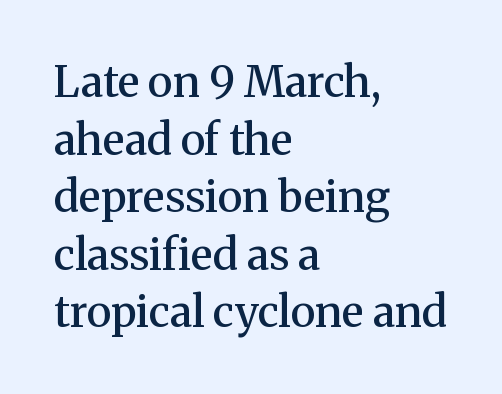
The image shows 43 px semibold serif type, upright; set left-aligned, normal line spacing (1.34x), normal letter spacing, not underlined; medium stroke contrast and a medium x-height.
